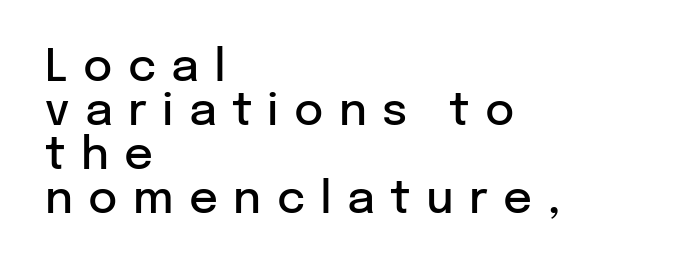
The image shows 45 px semibold sans-serif type, upright; set left-aligned, tight line spacing (0.98x), unusually wide letter spacing (+0.34 em), not underlined; low stroke contrast and a medium x-height.
